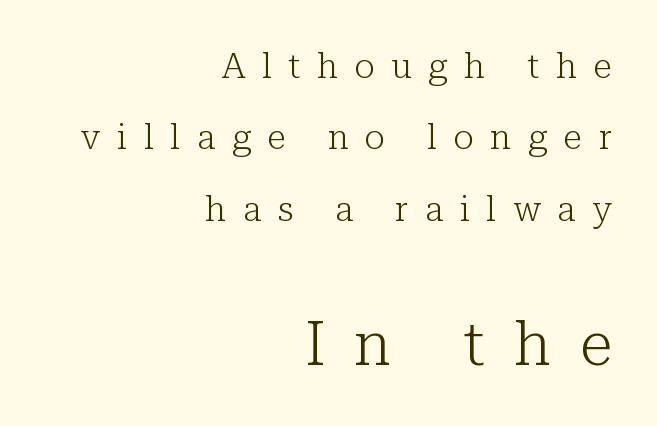
The image shows 61 px light serif type, upright; set right-aligned, loose line spacing (2.04x), unusually wide letter spacing (+0.47 em), not underlined; the second (bottom) block is 1.74x larger; low stroke contrast and a medium x-height.
